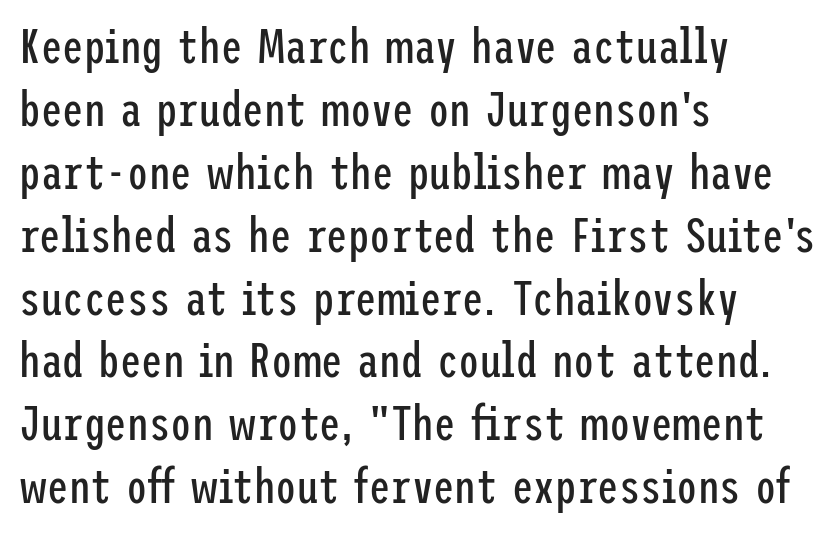
The baseline area is clear. I'd call this a sans setting — the letters go barefoot. Posture: straight, roman, zero tilt. There is no visible air inserted between adjacent glyphs.
